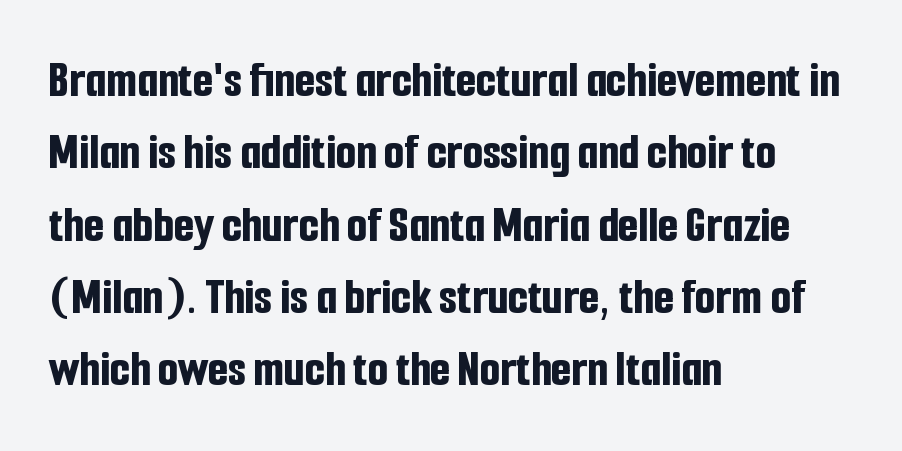
The image shows 52 px bold, condensed sans-serif type, upright; set left-aligned, normal line spacing (1.39x), normal letter spacing, not underlined; low stroke contrast and a medium x-height.
